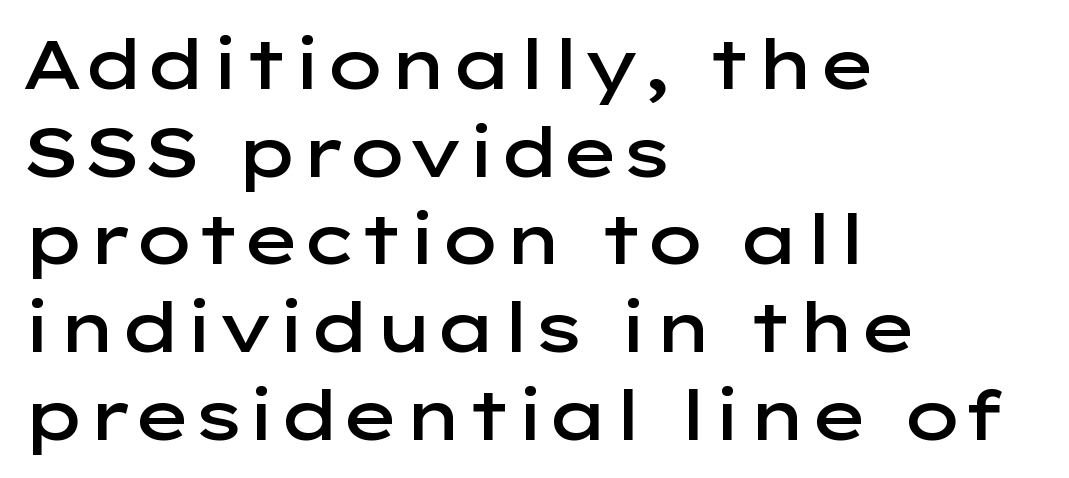
The image shows 69 px semibold, wide sans-serif type, upright; set left-aligned, normal line spacing (1.27x), normal letter spacing, not underlined; low stroke contrast and a medium x-height.
